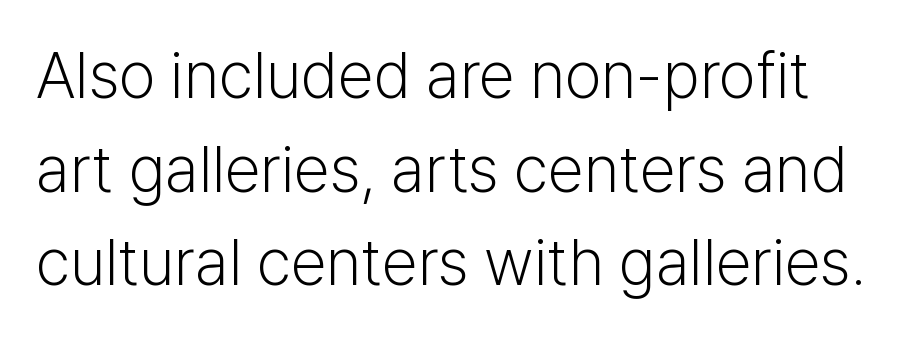
Caption: standard tracking, unaltered. Check the space under the baseline: it is left empty. Stroke thickness stays within the range of a standard reading face or lighter. Style check: upright. The designer left line spacing at the default. The passage shown is typed in a proportional face where columns would drift.
